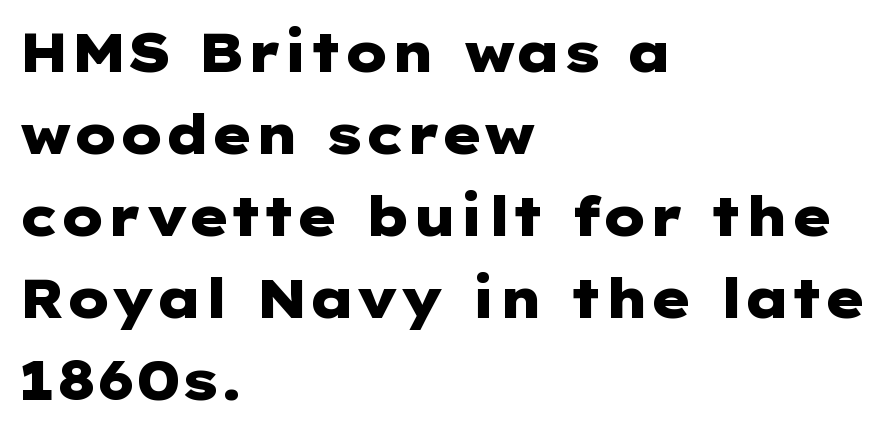
The image shows 54 px heavy, wide sans-serif type, upright; set left-aligned, normal line spacing (1.52x), normal letter spacing, not underlined; low stroke contrast and a medium x-height.
